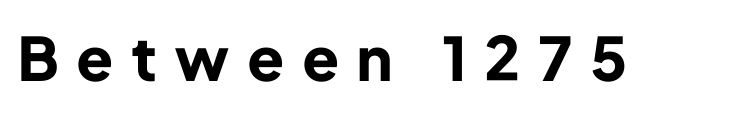
Q: Is the text bold? A: Yes.
Q: Is the text italic (slanted)? A: No, it is upright.
Q: Is the typeface a serif or a sans-serif typeface? A: Sans-serif.
Q: Is the text underlined? A: No.
Q: Is the spacing between letters normal or unusually wide? A: Unusually wide.
Q: Width (condensed, normal, or wide)? A: Normal.
Q: Stroke contrast? A: Low.
Q: x-height? A: Medium.
Q: Monospaced? A: No.
